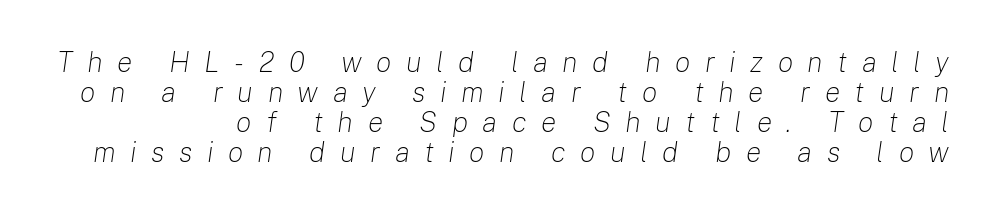
Q: Is the text bold? A: No.
Q: Is the text italic (slanted)? A: Yes, it leans right by about 8 degrees.
Q: Is the text underlined? A: No.
Q: Is the spacing between letters normal or unusually wide? A: Unusually wide.
Q: Is the spacing between lines tight, normal or loose? A: Tight.
Q: Width (condensed, normal, or wide)? A: Normal.
Q: Stroke contrast? A: Low.
Q: x-height? A: Medium.
Q: Monospaced? A: No.
